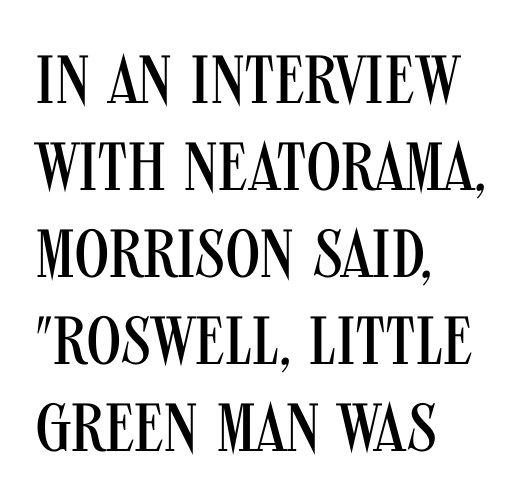
You could not count columns in this text — the font is proportionally spaced. Alignment: flush left. Interline gaps are of average width in this sample. Heaviness? Minimal to ordinary, like unemphasized prose. The rendering shows plain stroke endings on the letterforms — a sans-serif design. Honestly, there is no underline to notice here at all.
